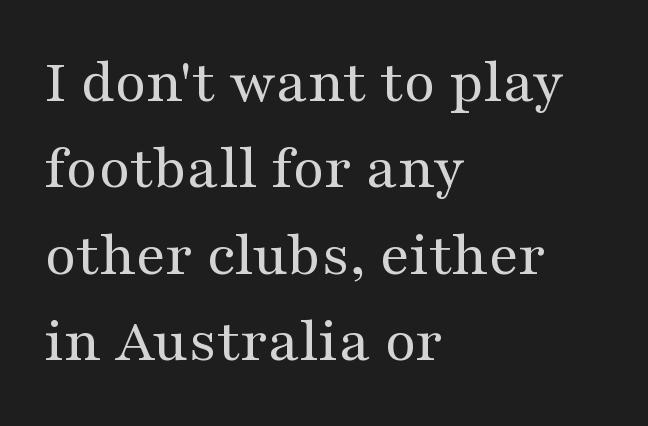
{"serif": "yes", "italic": "no", "bold": "no", "weight": "regular", "width": "wide", "stroke_contrast": "medium", "x_height": "medium", "monospaced": "no", "underline": "no", "align": "left", "line_spacing": "normal", "line_spacing_ratio": 1.35, "letter_spacing": "normal", "letter_spacing_em": 0.0, "glyph_px": 64}
